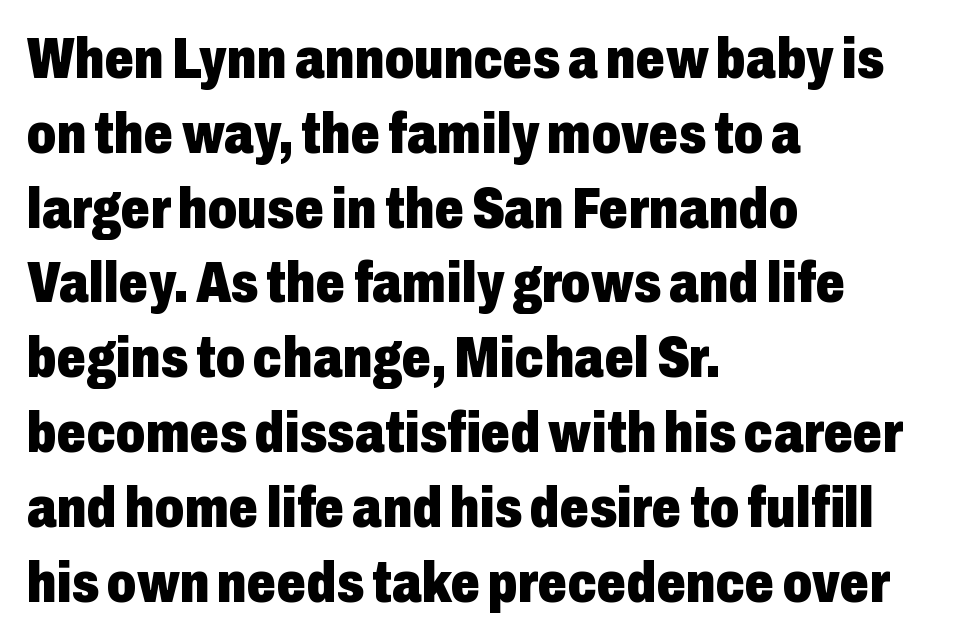
Q: Is the text bold? A: Yes.
Q: Is the text italic (slanted)? A: No, it is upright.
Q: Is the typeface a serif or a sans-serif typeface? A: Sans-serif.
Q: Is the text underlined? A: No.
Q: How is the paragraph aligned? A: Left-aligned.
Q: Is the spacing between letters normal or unusually wide? A: Normal.
Q: Is the spacing between lines tight, normal or loose? A: Normal.
Q: Width (condensed, normal, or wide)? A: Condensed.
Q: Stroke contrast? A: Low.
Q: x-height? A: Medium.
Q: Monospaced? A: No.
